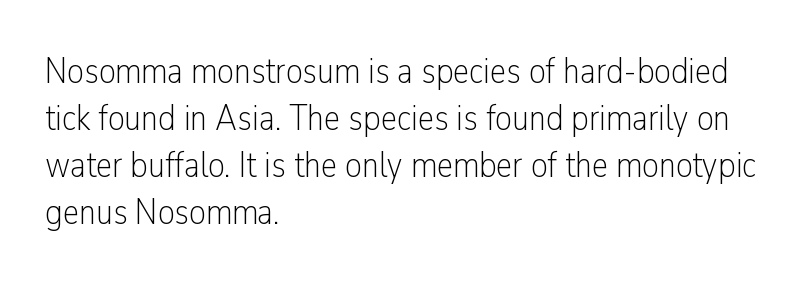
Bold? No — there's no thickening of the strokes. Where is the straight margin? On the left. Glyph-to-glyph distance matches everyday printed text. These lines are composed in type without serifs. The letters stand upright; this is a roman face. The rendering uses a moderate line-height, typical for paragraphs.
